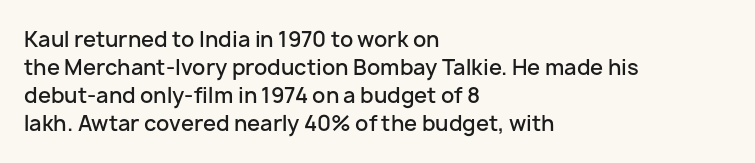
The axis of the letterforms is exactly vertical. The block of text has a typical density, with ordinary space between rows. Plain, unruled lines of type. Slightly chunky letters — semibold, I'd say, not full bold. Left-aligned paragraph, ragged on the right.
